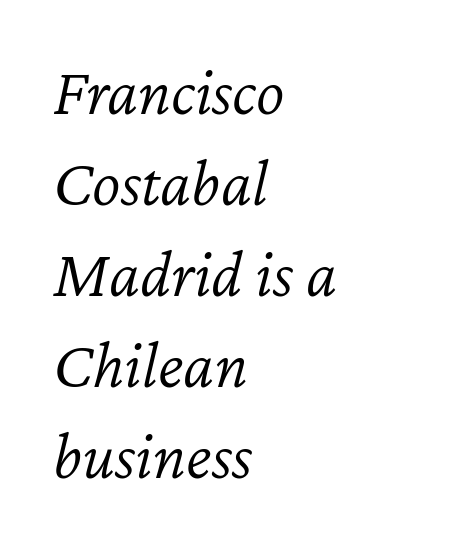
Q: Is the text bold? A: No.
Q: Is the text italic (slanted)? A: Yes, it leans right by about 12 degrees.
Q: Is the text underlined? A: No.
Q: How is the paragraph aligned? A: Left-aligned.
Q: Is the spacing between letters normal or unusually wide? A: Normal.
Q: Is the spacing between lines tight, normal or loose? A: Normal.
Q: Width (condensed, normal, or wide)? A: Normal.
Q: Stroke contrast? A: Low.
Q: x-height? A: Medium.
Q: Monospaced? A: No.
